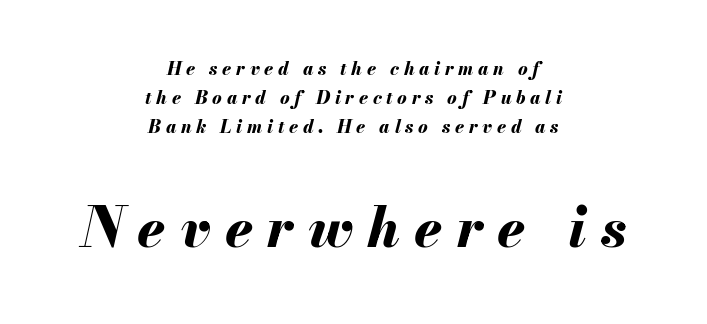
Q: Is the text bold? A: Yes.
Q: Is the text italic (slanted)? A: Yes, it leans right by about 13 degrees.
Q: Is the text underlined? A: No.
Q: How is the paragraph aligned? A: Centered.
Q: Is the spacing between letters normal or unusually wide? A: Unusually wide.
Q: Is the spacing between lines tight, normal or loose? A: Normal.
Q: Which block of text is set in a larger size, the first (top) or the second (bottom)? A: The second (bottom) one.
Q: Width (condensed, normal, or wide)? A: Normal.
Q: Stroke contrast? A: Medium.
Q: x-height? A: Small.
Q: Monospaced? A: No.
